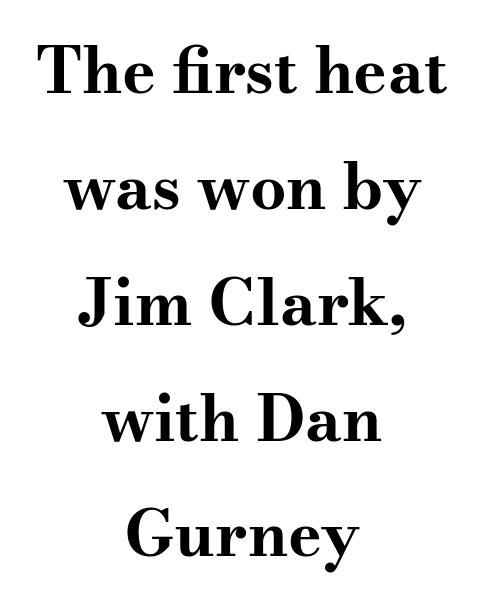
{"serif": "yes", "italic": "no", "bold": "yes", "weight": "bold", "width": "wide", "stroke_contrast": "medium", "x_height": "small", "monospaced": "no", "underline": "no", "align": "center", "line_spacing_ratio": 1.81, "letter_spacing": "normal", "letter_spacing_em": 0.0, "glyph_px": 64}
